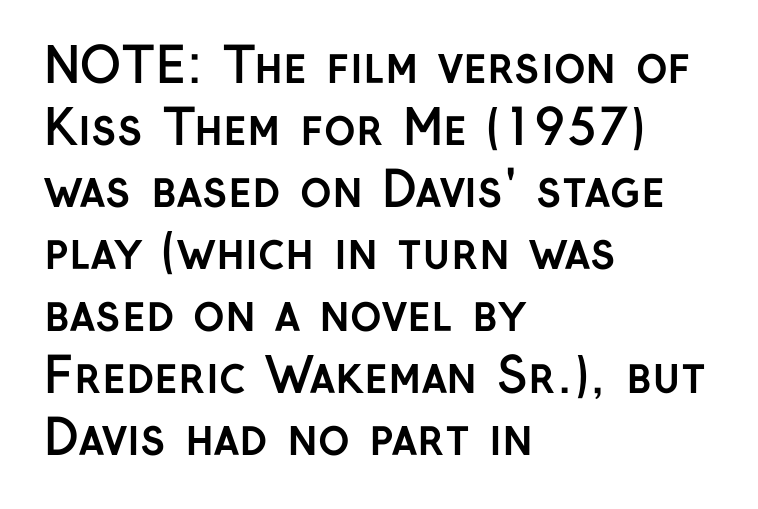
This rendering leaves character spacing at its baseline value. Leading matches the norm, producing a regular column. The characters display no serif detailing; their extremities are plain. Ascenders rise straight up at ninety degrees. Character widths vary here, with narrow letters taking less room than wide ones. The paragraph shown leans on its left margin.
